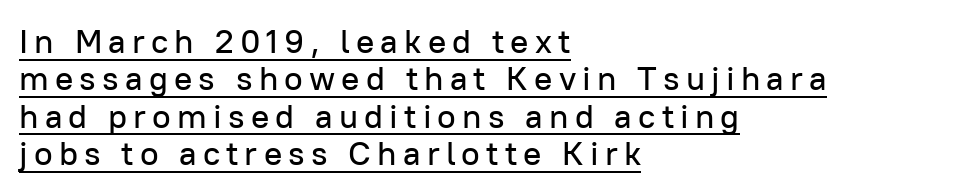
Q: Is the text italic (slanted)? A: No, it is upright.
Q: Is the typeface a serif or a sans-serif typeface? A: Sans-serif.
Q: Is the text underlined? A: Yes.
Q: How is the paragraph aligned? A: Left-aligned.
Q: Is the spacing between lines tight, normal or loose? A: Tight.
Q: Width (condensed, normal, or wide)? A: Normal.
Q: Stroke contrast? A: Low.
Q: x-height? A: Medium.
Q: Monospaced? A: No.
